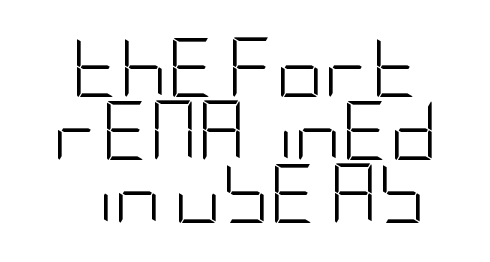
{"serif": "no", "italic": "no", "bold": "no", "weight": "light", "width": "condensed", "stroke_contrast": "low", "x_height": "large", "underline": "no", "line_spacing": "tight", "line_spacing_ratio": 1.07, "letter_spacing": "normal", "letter_spacing_em": 0.0, "glyph_px": 59}
